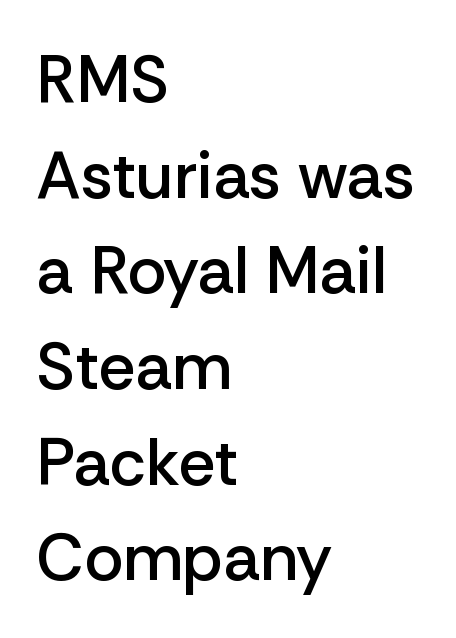
The image shows 66 px semibold sans-serif type, upright; set left-aligned, normal line spacing (1.45x), normal letter spacing, not underlined; low stroke contrast and a medium x-height.
